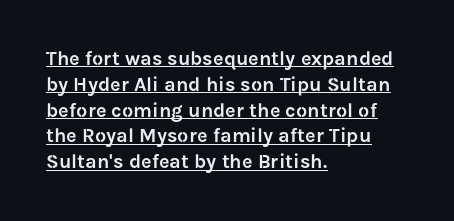
The vertical gap from one line to the next is medium. Caption: multi-line text, flush left, ragged right. In terms of posture, this sample is upright. What stands out about the letter spacing? Nothing — it is the standard amount.
